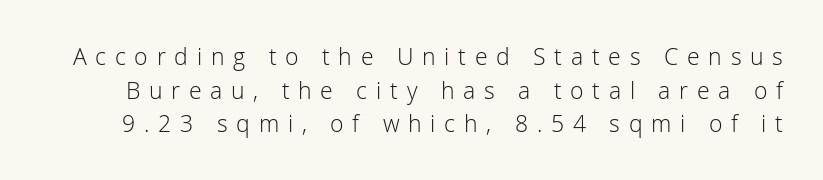
The strip under each line holds only bare page. The weight would be labelled regular, book, light, or lighter still. The rendering uses a moderate line-height, typical for paragraphs. The tracking reads as deliberately expanded to a designer's eye. A typesetter would mark this as roman, not italic.
